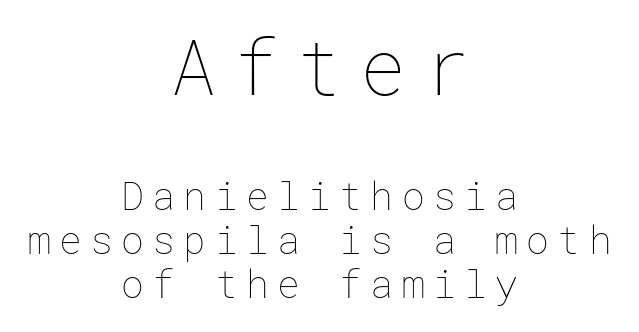
The image shows 77 px thin type, upright; set centered, line spacing 1.16x, unusually wide letter spacing (+0.22 em), not underlined; the first (top) block is 2.03x larger; low stroke contrast and a medium x-height.
